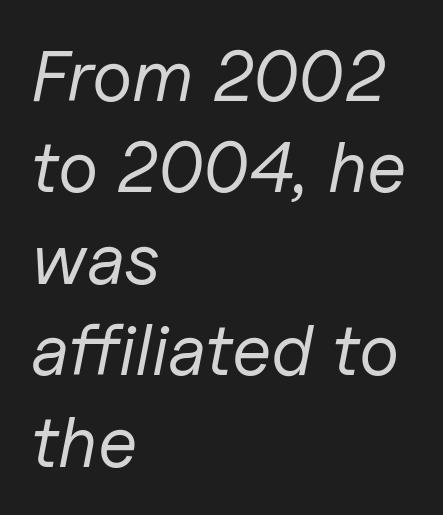
Short and long lines alike share a common starting point at left. The rows are spaced the way most documents space them. Stems and bowls with no extra thickness — not bold. Here the designer chose a conventional face with non-uniform glyph widths. The glyphs look as if they've been sheared to an angle. Anything drawn beneath the words? Only blank space.
